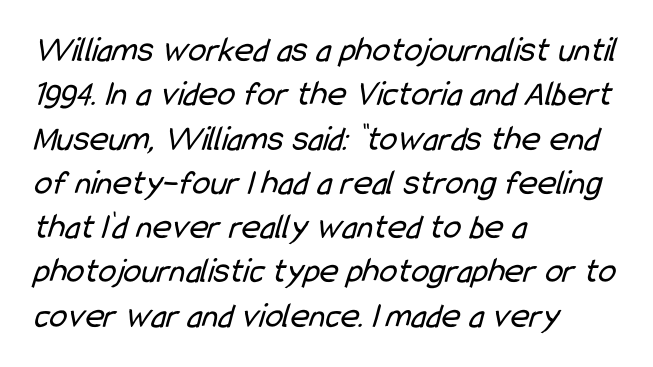
These lines are rendered in a variable-pitch font. Heaviness? Minimal to ordinary, like unemphasized prose. Any mark beneath the type? The region is blank. Tracking here is standard; glyphs follow each other at the usual distance.
